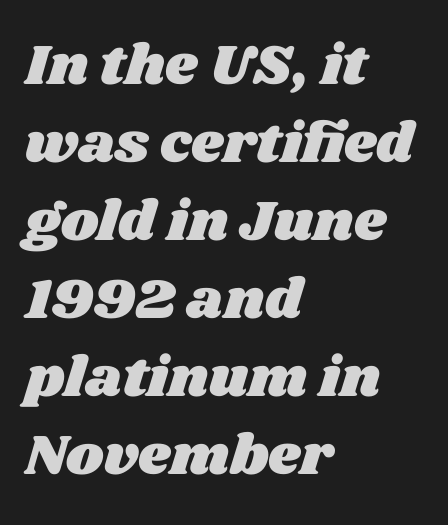
Line spacing here is normal. Here the glyphs are tracked normally, forming tight word shapes. The paragraph shown leans on its left margin. Proportional: the letters do not fall into vertical columns.
